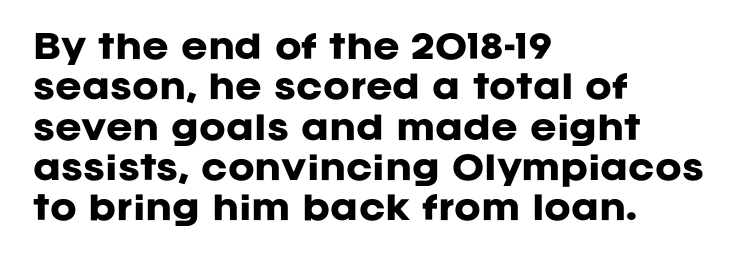
{"serif": "no", "italic": "no", "bold": "yes", "weight": "heavy", "width": "normal", "stroke_contrast": "low", "x_height": "large", "monospaced": "no", "underline": "no", "align": "left", "line_spacing": "normal", "line_spacing_ratio": 1.26, "letter_spacing": "normal", "letter_spacing_em": 0.0, "glyph_px": 32}
